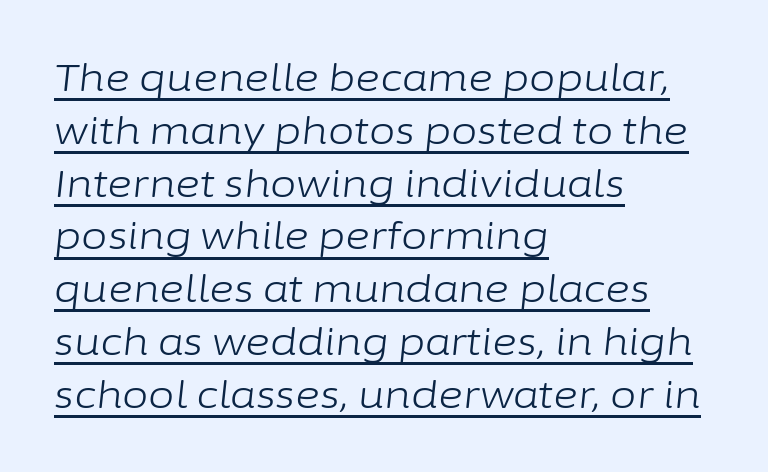
Q: Is the text bold? A: No.
Q: Is the text italic (slanted)? A: Yes, it leans right by about 6 degrees.
Q: Is the text underlined? A: Yes.
Q: How is the paragraph aligned? A: Left-aligned.
Q: Is the spacing between letters normal or unusually wide? A: Normal.
Q: Is the spacing between lines tight, normal or loose? A: Normal.
Q: Width (condensed, normal, or wide)? A: Normal.
Q: Stroke contrast? A: Low.
Q: x-height? A: Medium.
Q: Monospaced? A: No.
